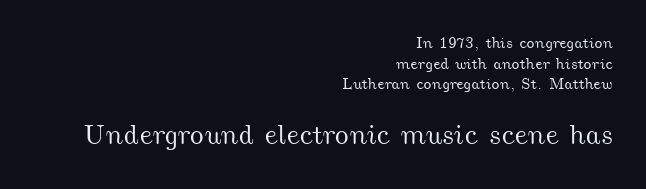
Whoever set this chose a conventional vertical rhythm. Horizontally, the lines are justified to the trailing edge only. Is this a fixed-width face? No — the glyphs have proportional, varying widths. Clear beneath every line of the passage. Here the glyphs are tracked normally, forming tight word shapes. The face used here appears at its bigger size in the lower chunk.
